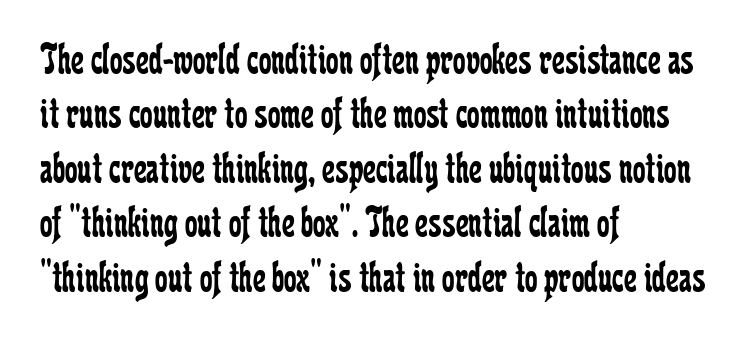
Think standard paragraph weight, or any step lighter than that. A bare baseline throughout the passage. Short and long lines alike share a common starting point at left. What stands out about the letter spacing? Nothing — it is the standard amount. The letters carry serifs — small finishing strokes at the ends of their stems. The typography opts for an upright posture over an oblique one.
